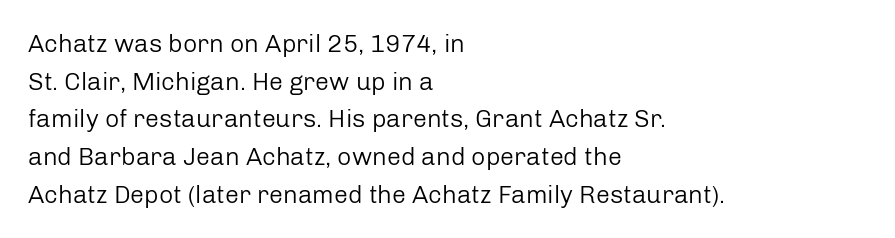
{"italic": "no", "bold": "no", "underline": "no", "align": "left", "line_spacing": "normal", "line_spacing_ratio": 1.51, "letter_spacing": "normal", "letter_spacing_em": 0.0, "glyph_px": 25}
